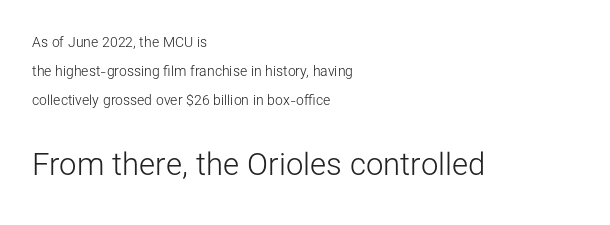
The image shows 31 px light sans-serif type, upright; set left-aligned, loose line spacing (2.06x), normal letter spacing, not underlined; the second (bottom) block is 2.21x larger; low stroke contrast and a medium x-height.
